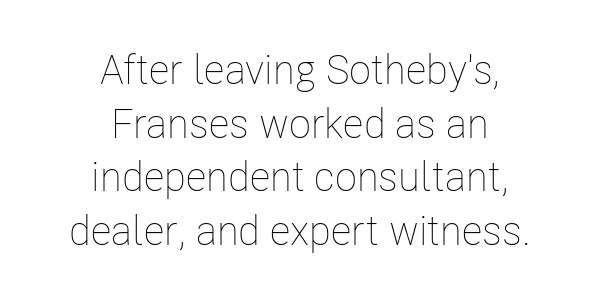
{"italic": "no", "bold": "no", "weight": "thin", "width": "condensed", "stroke_contrast": "low", "x_height": "medium", "monospaced": "no", "underline": "no", "align": "center", "line_spacing": "normal", "line_spacing_ratio": 1.31, "letter_spacing": "normal", "letter_spacing_em": 0.0, "glyph_px": 41}
